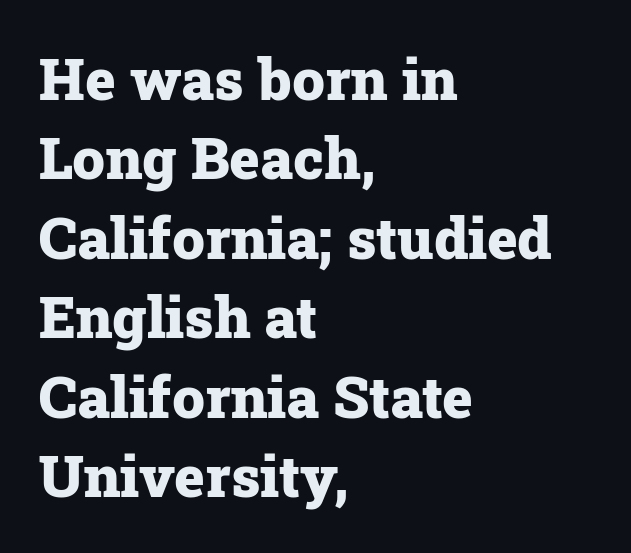
{"serif": "yes", "italic": "no", "bold": "yes", "weight": "heavy", "width": "normal", "stroke_contrast": "low", "x_height": "medium", "monospaced": "no", "underline": "no", "align": "left", "line_spacing": "normal", "line_spacing_ratio": 1.37, "letter_spacing": "normal", "letter_spacing_em": 0.0, "glyph_px": 58}
